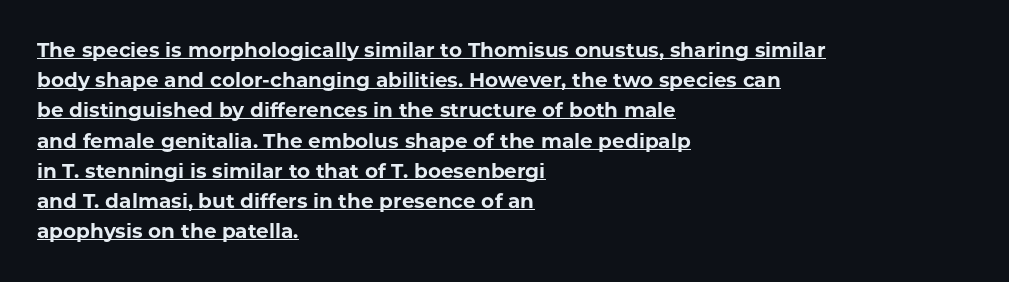
The image shows 20 px bold type, upright; set left-aligned, normal line spacing (1.51x), normal letter spacing, underlined.
